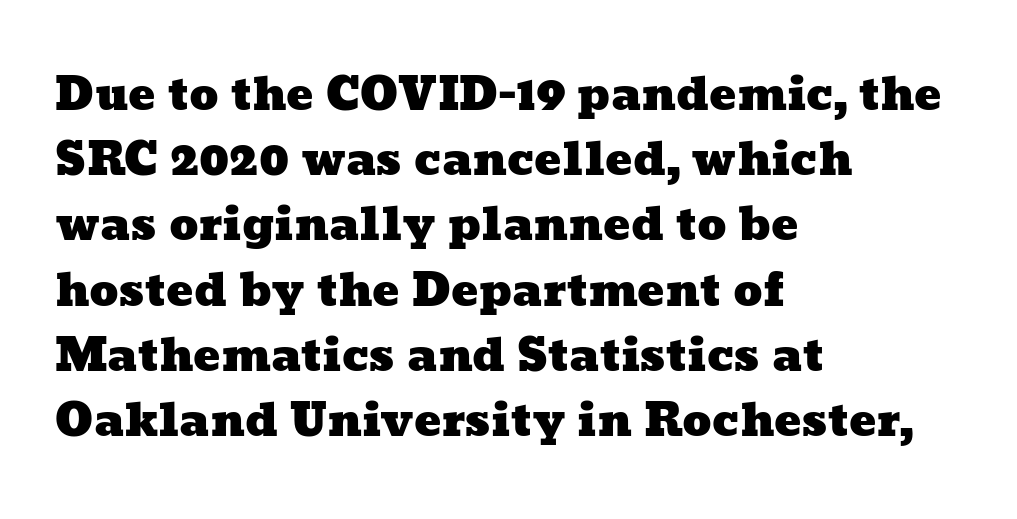
Think of a printed novel: that variable character pitch is what you see here. Inter-character spacing is left at the font's built-in metrics. This block has exactly the height ordinary leading produces. Each row of text sits above clean, open space. Horizontally, the lines are justified to the leading edge only.
